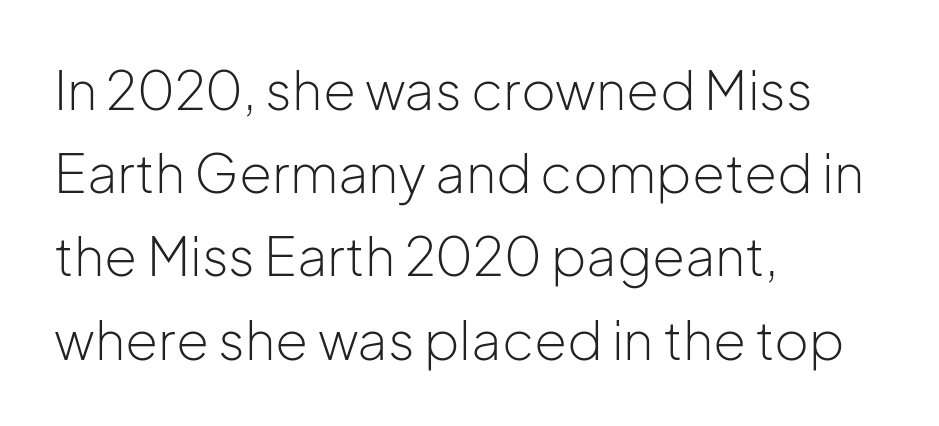
Q: Is the text bold? A: No.
Q: Is the text italic (slanted)? A: No, it is upright.
Q: Is the typeface a serif or a sans-serif typeface? A: Sans-serif.
Q: Is the text underlined? A: No.
Q: How is the paragraph aligned? A: Left-aligned.
Q: Is the spacing between letters normal or unusually wide? A: Normal.
Q: Is the spacing between lines tight, normal or loose? A: Normal.
Q: Width (condensed, normal, or wide)? A: Normal.
Q: Stroke contrast? A: Low.
Q: x-height? A: Medium.
Q: Monospaced? A: No.
